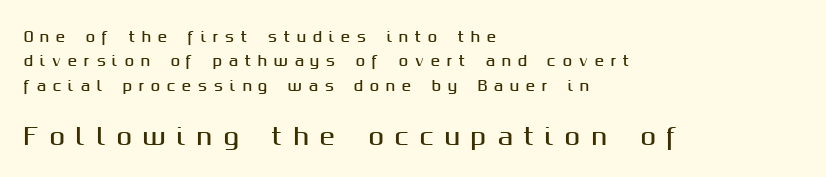
Q: Is the text italic (slanted)? A: No, it is upright.
Q: Is the text underlined? A: No.
Q: How is the paragraph aligned? A: Left-aligned.
Q: Is the spacing between letters normal or unusually wide? A: Unusually wide.
Q: Which block of text is set in a larger size, the first (top) or the second (bottom)? A: The second (bottom) one.
